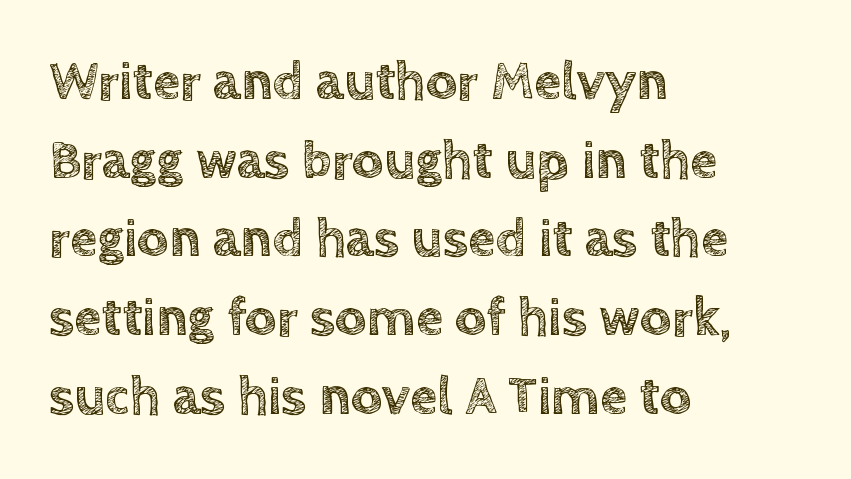
Q: Is the text italic (slanted)? A: No, it is upright.
Q: Is the text underlined? A: No.
Q: How is the paragraph aligned? A: Left-aligned.
Q: Is the spacing between letters normal or unusually wide? A: Normal.
Q: Is the spacing between lines tight, normal or loose? A: Normal.
Q: Width (condensed, normal, or wide)? A: Normal.
Q: x-height? A: Large.
Q: Monospaced? A: No.
